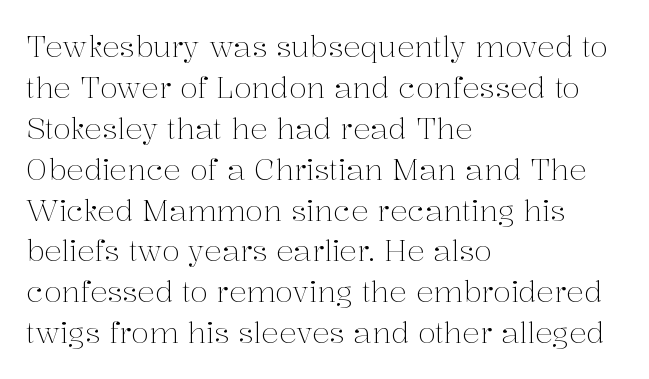
Q: Is the text bold? A: No.
Q: Is the text italic (slanted)? A: No, it is upright.
Q: Is the typeface a serif or a sans-serif typeface? A: Serif.
Q: Is the text underlined? A: No.
Q: How is the paragraph aligned? A: Left-aligned.
Q: Is the spacing between letters normal or unusually wide? A: Normal.
Q: Is the spacing between lines tight, normal or loose? A: Normal.
Q: Width (condensed, normal, or wide)? A: Normal.
Q: Stroke contrast? A: Medium.
Q: x-height? A: Medium.
Q: Monospaced? A: No.
